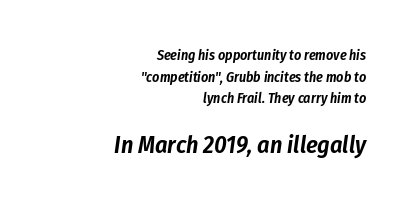
{"italic": "yes", "lean": "right", "slant_degrees": 8, "underline": "no", "align": "right", "line_spacing": "normal", "line_spacing_ratio": 1.55, "letter_spacing": "normal", "letter_spacing_em": 0.0, "larger_block": "second", "size_ratio": 1.71, "glyph_px": 24}
